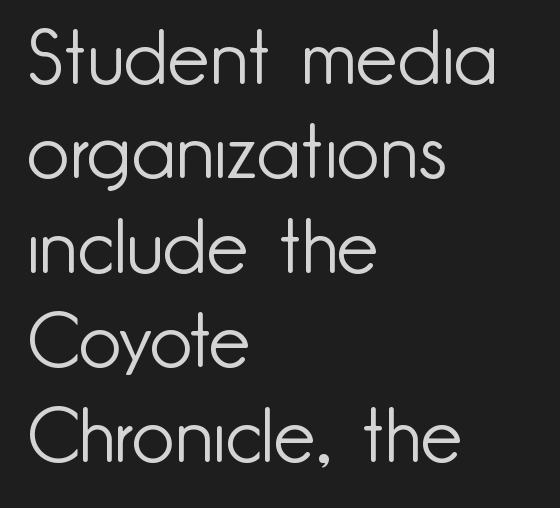
Q: Is the text bold? A: No.
Q: Is the text italic (slanted)? A: No, it is upright.
Q: Is the typeface a serif or a sans-serif typeface? A: Sans-serif.
Q: Is the text underlined? A: No.
Q: How is the paragraph aligned? A: Left-aligned.
Q: Is the spacing between letters normal or unusually wide? A: Normal.
Q: Is the spacing between lines tight, normal or loose? A: Normal.
Q: Width (condensed, normal, or wide)? A: Normal.
Q: Stroke contrast? A: Low.
Q: x-height? A: Small.
Q: Monospaced? A: No.
